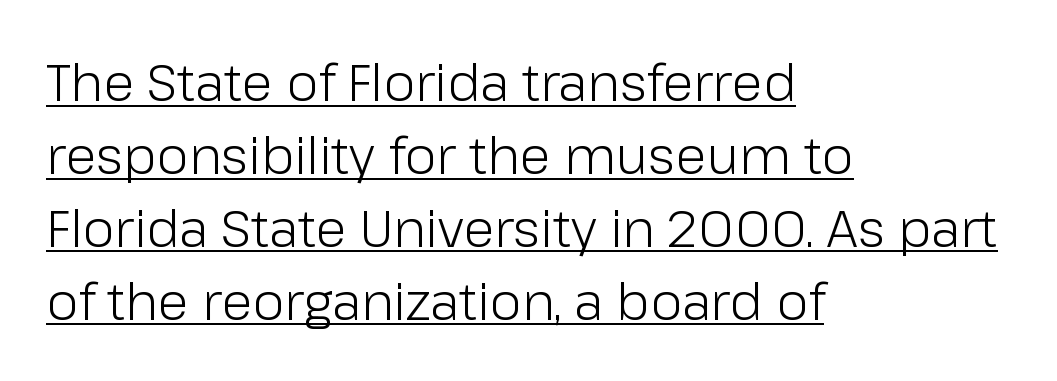
The image shows 51 px light sans-serif type, upright; set left-aligned, normal line spacing (1.43x), normal letter spacing, underlined; low stroke contrast and a medium x-height.
